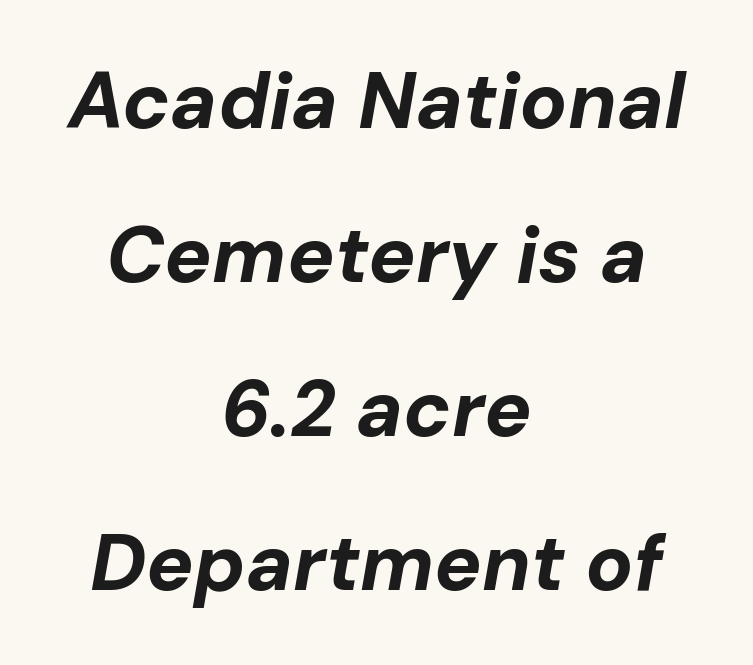
The image shows 79 px bold type, italic (leaning right); set centered, loose line spacing (1.95x), normal letter spacing, not underlined; low stroke contrast and a medium x-height.
